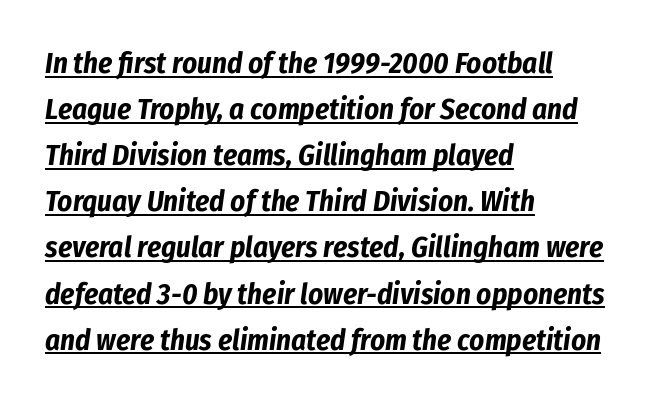
Q: Is the text bold? A: Yes.
Q: Is the text italic (slanted)? A: Yes, it leans right by about 8 degrees.
Q: Is the text underlined? A: Yes.
Q: How is the paragraph aligned? A: Left-aligned.
Q: Is the spacing between letters normal or unusually wide? A: Normal.
Q: Is the spacing between lines tight, normal or loose? A: Normal.
Q: Width (condensed, normal, or wide)? A: Condensed.
Q: Stroke contrast? A: Low.
Q: x-height? A: Medium.
Q: Monospaced? A: No.
